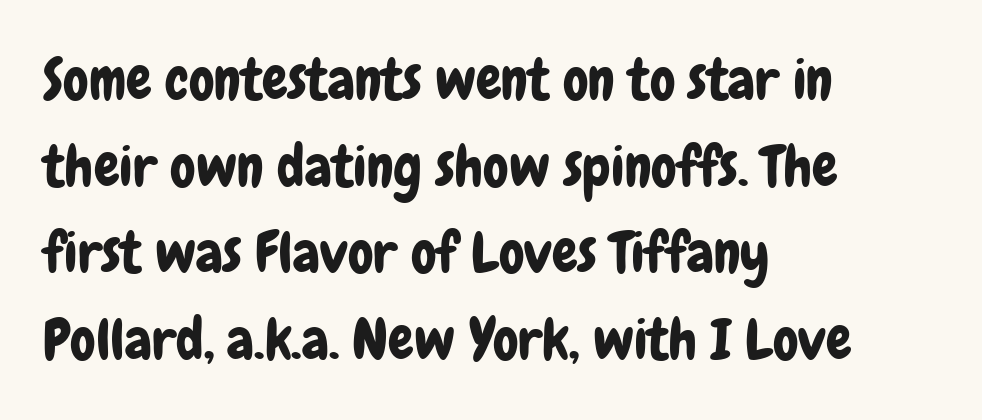
The image shows 57 px condensed sans-serif type, upright; set left-aligned, normal line spacing (1.52x), normal letter spacing, not underlined; low stroke contrast and a medium x-height.
